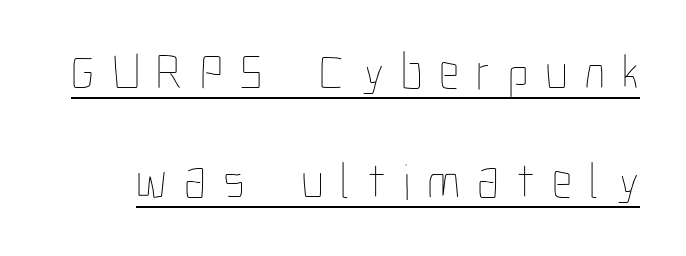
{"italic": "no", "bold": "no", "weight": "thin", "width": "condensed", "stroke_contrast": "low", "x_height": "medium", "monospaced": "no", "underline": "yes", "line_spacing": "loose", "line_spacing_ratio": 2.14, "letter_spacing": "wide", "letter_spacing_em": 0.33, "glyph_px": 51}
